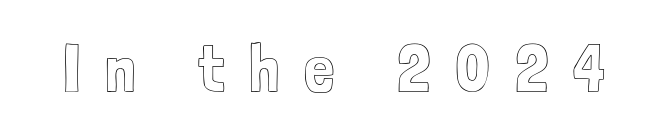
The image shows 68 px condensed type, upright; set unusually wide letter spacing (+0.36 em), not underlined; a medium x-height.
